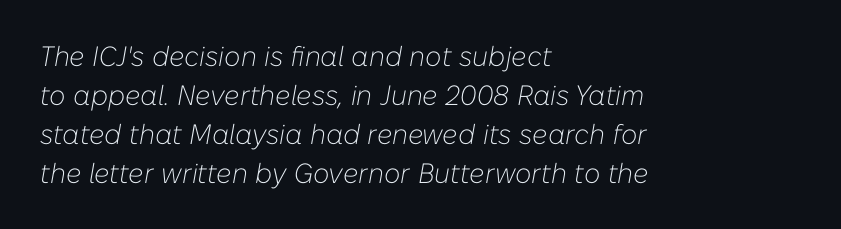
Q: Is the text bold? A: No.
Q: Is the text italic (slanted)? A: Yes, it leans right by about 10 degrees.
Q: Is the text underlined? A: No.
Q: How is the paragraph aligned? A: Left-aligned.
Q: Is the spacing between letters normal or unusually wide? A: Normal.
Q: Is the spacing between lines tight, normal or loose? A: Normal.
Q: Width (condensed, normal, or wide)? A: Normal.
Q: Stroke contrast? A: Low.
Q: x-height? A: Medium.
Q: Monospaced? A: No.
